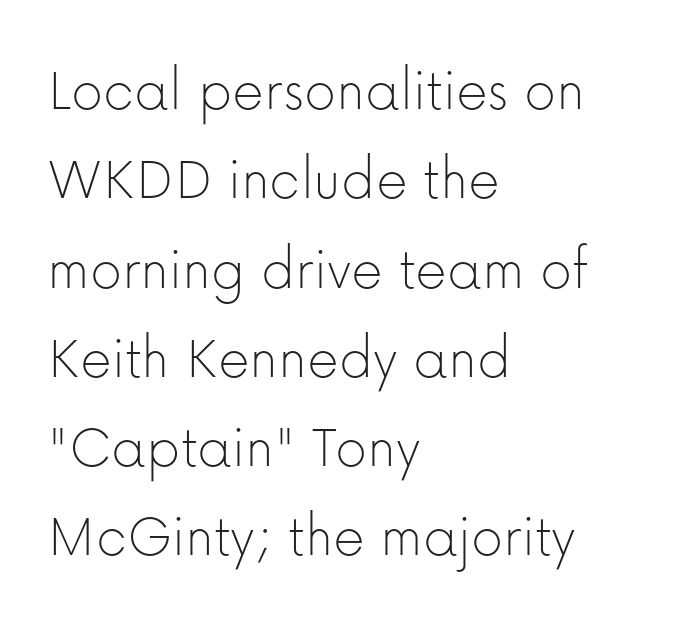
{"serif": "no", "italic": "no", "bold": "no", "weight": "thin", "width": "normal", "stroke_contrast": "low", "x_height": "medium", "monospaced": "no", "underline": "no", "align": "left", "line_spacing": "normal", "line_spacing_ratio": 1.44, "letter_spacing": "normal", "letter_spacing_em": 0.0, "glyph_px": 62}
